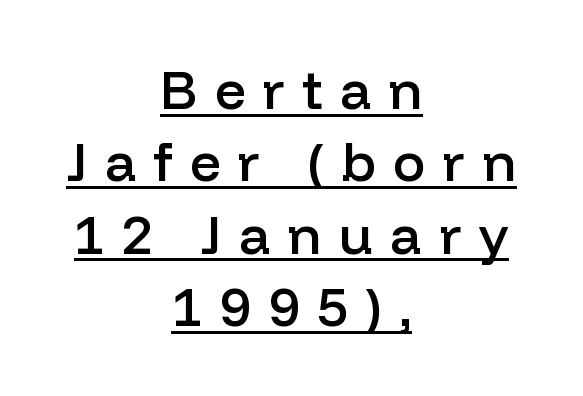
The image shows 54 px semibold sans-serif type, upright; set centered, normal line spacing (1.34x), unusually wide letter spacing (+0.32 em), underlined; low stroke contrast and a medium x-height.
